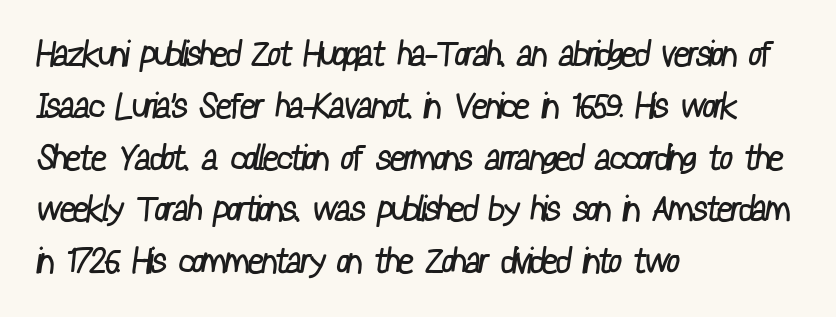
{"serif": "no", "bold": "no", "weight": "regular", "width": "condensed", "stroke_contrast": "low", "x_height": "medium", "monospaced": "no", "underline": "no", "align": "left", "line_spacing": "normal", "line_spacing_ratio": 1.48, "letter_spacing": "normal", "letter_spacing_em": 0.0, "glyph_px": 35}
